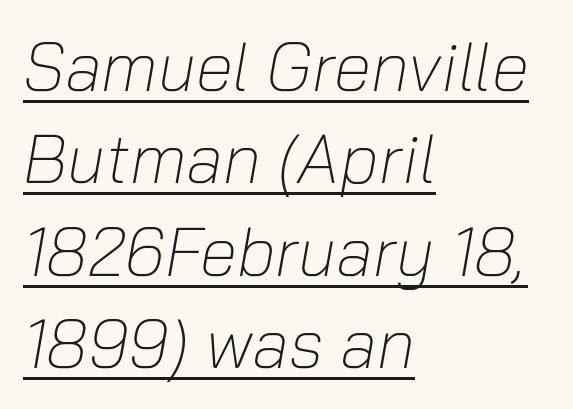
The image shows 68 px light type, italic (leaning right); set left-aligned, normal line spacing (1.36x), normal letter spacing, underlined; low stroke contrast and a medium x-height.
